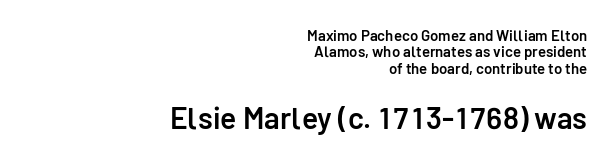
Caption: standard tracking, unaltered. The face used here is a semibold: visibly heavier than regular, lighter than bold. Look at the bottom of the vertical strokes: they stop flat, with no serifs. The face used here is proportionally spaced, like ordinary book or web type. Notice how the stems are strictly vertical — no italics here.
